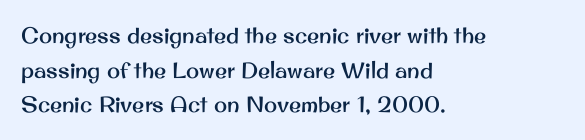
{"italic": "no", "underline": "no", "align": "left", "line_spacing": "normal", "line_spacing_ratio": 1.57, "letter_spacing": "normal", "letter_spacing_em": 0.0, "glyph_px": 22}
